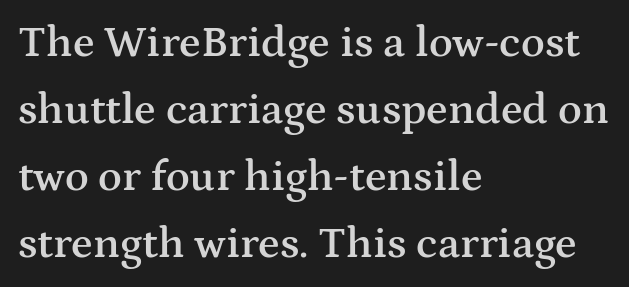
Q: Is the text bold? A: Semi-bold.
Q: Is the text italic (slanted)? A: No, it is upright.
Q: Is the typeface a serif or a sans-serif typeface? A: Serif.
Q: Is the text underlined? A: No.
Q: How is the paragraph aligned? A: Left-aligned.
Q: Is the spacing between letters normal or unusually wide? A: Normal.
Q: Is the spacing between lines tight, normal or loose? A: Normal.
Q: Width (condensed, normal, or wide)? A: Wide.
Q: Stroke contrast? A: Medium.
Q: x-height? A: Medium.
Q: Monospaced? A: No.
